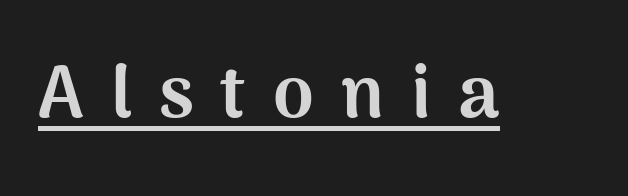
{"serif": "no", "italic": "no", "bold": "yes", "weight": "bold", "width": "normal", "stroke_contrast": "medium", "x_height": "medium", "monospaced": "no", "underline": "yes", "letter_spacing": "wide", "letter_spacing_em": 0.37, "glyph_px": 73}
